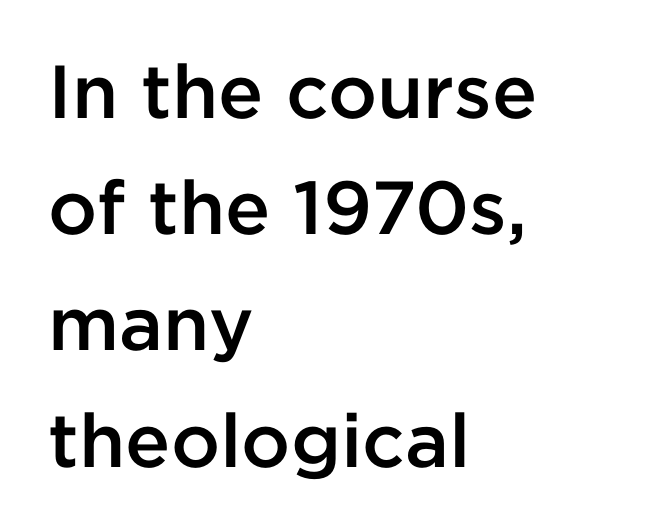
Q: Is the text bold? A: Semi-bold.
Q: Is the text italic (slanted)? A: No, it is upright.
Q: Is the typeface a serif or a sans-serif typeface? A: Sans-serif.
Q: Is the text underlined? A: No.
Q: How is the paragraph aligned? A: Left-aligned.
Q: Is the spacing between letters normal or unusually wide? A: Normal.
Q: Is the spacing between lines tight, normal or loose? A: Normal.
Q: Width (condensed, normal, or wide)? A: Normal.
Q: Stroke contrast? A: Low.
Q: x-height? A: Medium.
Q: Monospaced? A: No.
